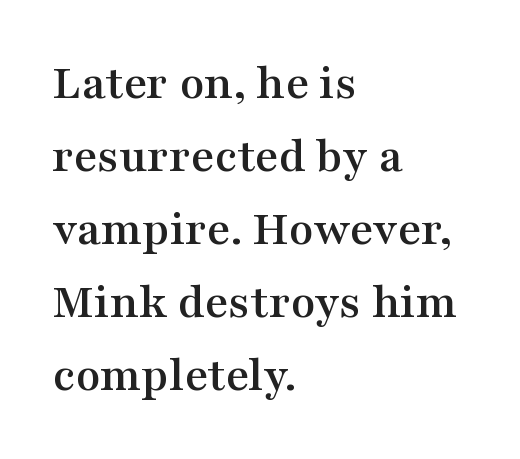
{"serif": "yes", "italic": "no", "width": "wide", "stroke_contrast": "medium", "x_height": "medium", "monospaced": "no", "underline": "no", "align": "left", "line_spacing": "normal", "line_spacing_ratio": 1.43, "letter_spacing": "normal", "letter_spacing_em": 0.0, "glyph_px": 51}
